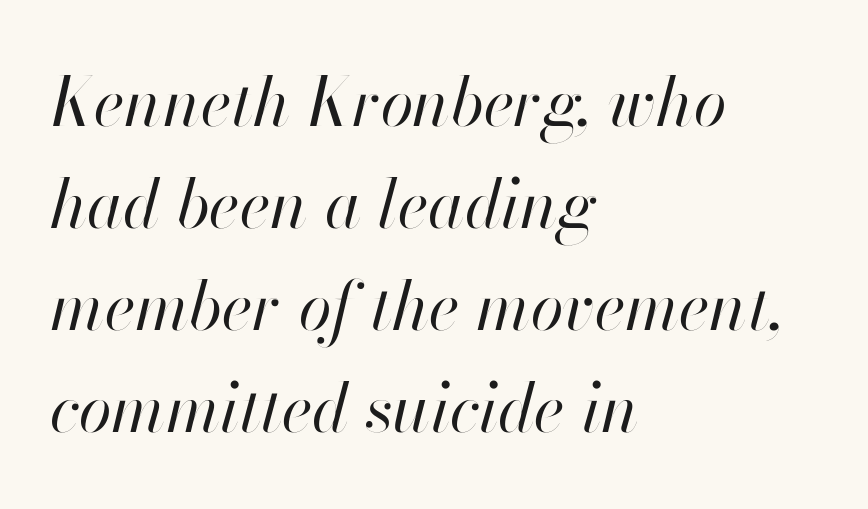
The image shows 67 px regular-weight type, italic (leaning right); set left-aligned, normal line spacing (1.52x), normal letter spacing, not underlined; high stroke contrast and a small x-height.
